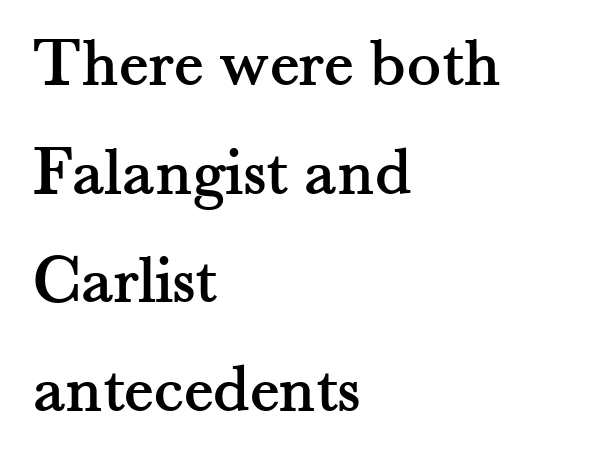
Q: Is the text italic (slanted)? A: No, it is upright.
Q: Is the typeface a serif or a sans-serif typeface? A: Serif.
Q: Is the text underlined? A: No.
Q: How is the paragraph aligned? A: Left-aligned.
Q: Is the spacing between letters normal or unusually wide? A: Normal.
Q: Is the spacing between lines tight, normal or loose? A: Normal.
Q: Width (condensed, normal, or wide)? A: Normal.
Q: Stroke contrast? A: Medium.
Q: x-height? A: Small.
Q: Monospaced? A: No.
